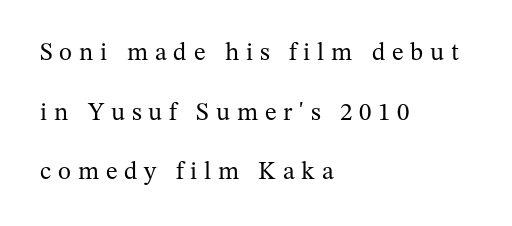
Q: Is the text bold? A: No.
Q: Is the text italic (slanted)? A: No, it is upright.
Q: Is the text underlined? A: No.
Q: How is the paragraph aligned? A: Left-aligned.
Q: Is the spacing between letters normal or unusually wide? A: Unusually wide.
Q: Is the spacing between lines tight, normal or loose? A: Loose.
